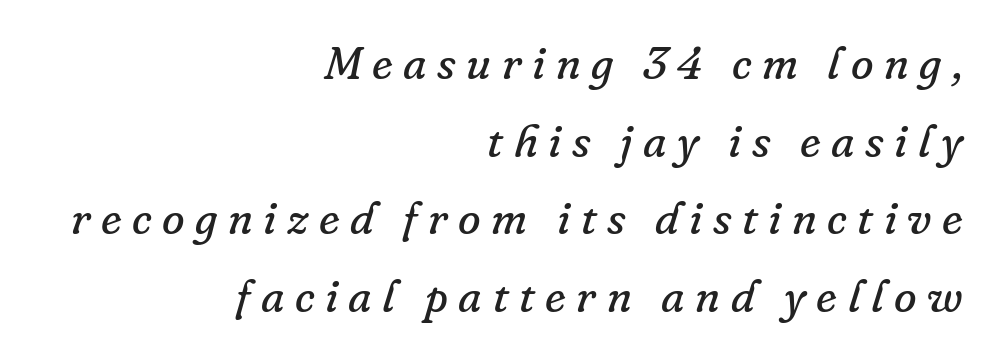
The image shows 46 px regular-weight serif type, italic (leaning right); set right-aligned, normal line spacing (1.69x), unusually wide letter spacing (+0.23 em), not underlined; low stroke contrast and a small x-height.
